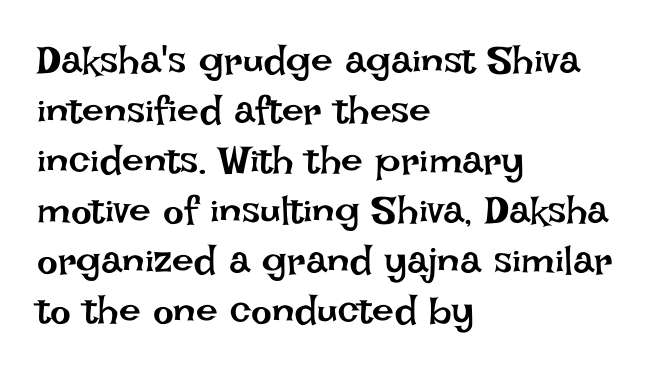
The text block is weighted toward the left margin, trailing off unevenly rightward. Each letter keeps its own natural width here, so spacing adapts to shape. There is no visible air inserted between adjacent glyphs. Does the lettering tilt? It doesn't — this is upright. The face looks like a standard text weight, possibly lighter. Notice how descenders clear the ascenders below comfortably — that's standard leading.
